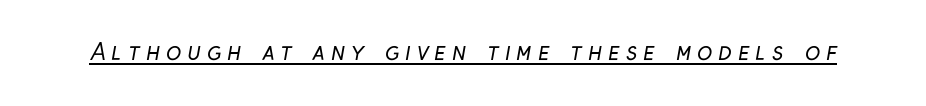
Q: Is the text bold? A: No.
Q: Is the text underlined? A: Yes.
Q: Is the spacing between letters normal or unusually wide? A: Unusually wide.
